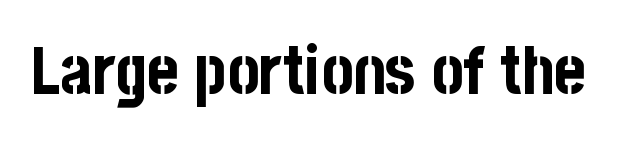
Compared with an ordinary text face, these strokes are far heavier — a full bold. Quick note: underline off. Every stem runs plumb, perpendicular to the baseline. Check where the strokes stop: nothing finishes them off — pure sans. Students, note that the glyphs here touch the page at normal intervals. Varying glyph widths throughout — classic text-font behaviour.
